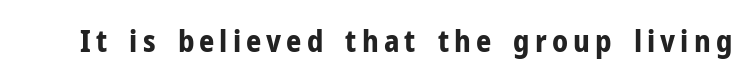
The image shows 30 px bold sans-serif type, upright; set not underlined; low stroke contrast and a medium x-height.
